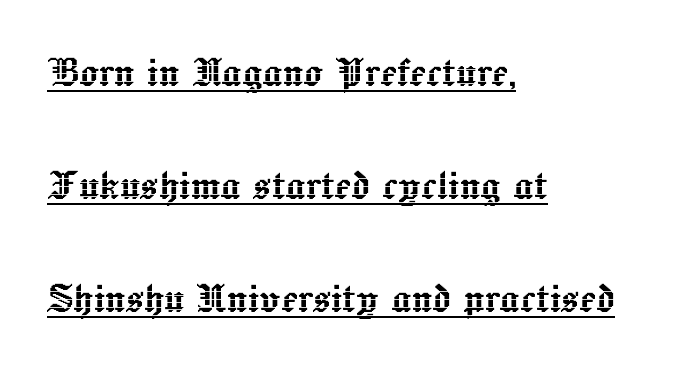
The image shows 49 px text type, upright; set left-aligned, loose line spacing (2.31x), normal letter spacing, underlined; a medium x-height.
